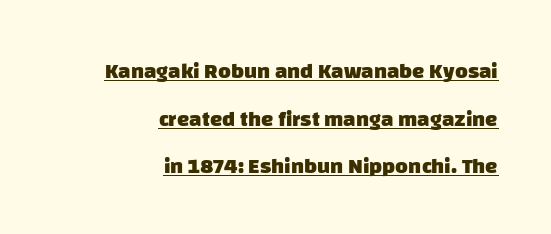
The image shows 22 px bold type; set right-aligned, loose line spacing (2.17x), normal letter spacing, underlined.
